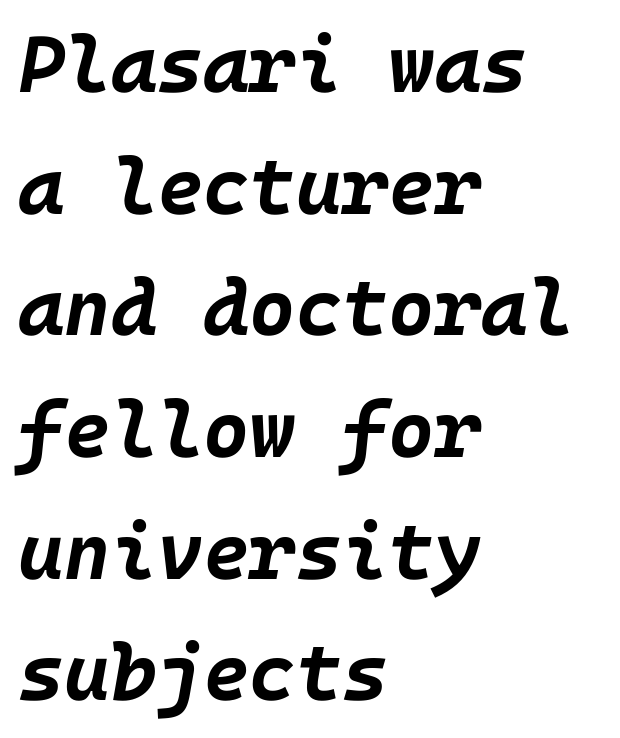
{"italic": "yes", "lean": "right", "slant_degrees": 10, "bold": "yes", "weight": "bold", "width": "normal", "stroke_contrast": "low", "x_height": "large", "underline": "no", "align": "left", "line_spacing": "normal", "line_spacing_ratio": 1.54, "letter_spacing": "normal", "letter_spacing_em": 0.0, "glyph_px": 79}
